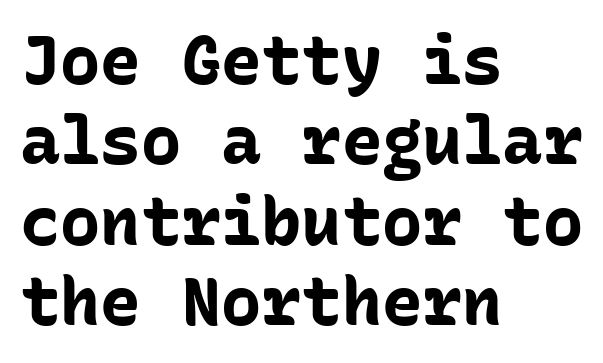
The image shows 67 px bold sans-serif type, upright, monospaced; set left-aligned, line spacing 1.2x, normal letter spacing, not underlined; low stroke contrast and a medium x-height.
